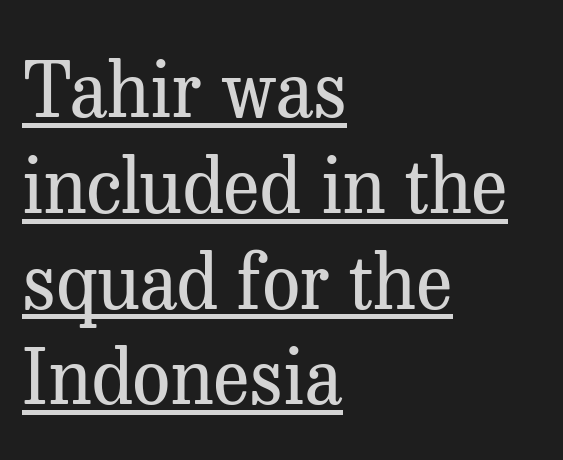
Q: Is the text bold? A: No.
Q: Is the text italic (slanted)? A: No, it is upright.
Q: Is the typeface a serif or a sans-serif typeface? A: Serif.
Q: Is the text underlined? A: Yes.
Q: How is the paragraph aligned? A: Left-aligned.
Q: Is the spacing between letters normal or unusually wide? A: Normal.
Q: Is the spacing between lines tight, normal or loose? A: Normal.
Q: Width (condensed, normal, or wide)? A: Normal.
Q: Stroke contrast? A: Medium.
Q: x-height? A: Medium.
Q: Monospaced? A: No.
